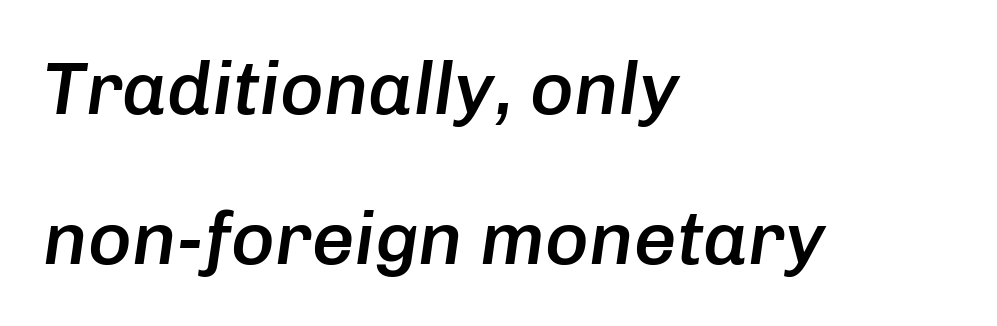
Q: Is the text bold? A: Semi-bold.
Q: Is the text italic (slanted)? A: Yes, it leans right by about 8 degrees.
Q: Is the text underlined? A: No.
Q: How is the paragraph aligned? A: Left-aligned.
Q: Is the spacing between letters normal or unusually wide? A: Normal.
Q: Is the spacing between lines tight, normal or loose? A: Loose.
Q: Width (condensed, normal, or wide)? A: Normal.
Q: Stroke contrast? A: Low.
Q: x-height? A: Medium.
Q: Monospaced? A: No.
